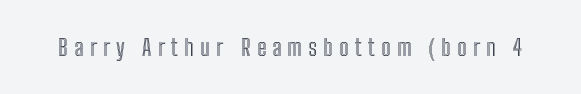
The tracking jumps out immediately: characters are airy and widely separated. The area under the type is left untouched. The letters stand straight up with perfectly vertical stems.
